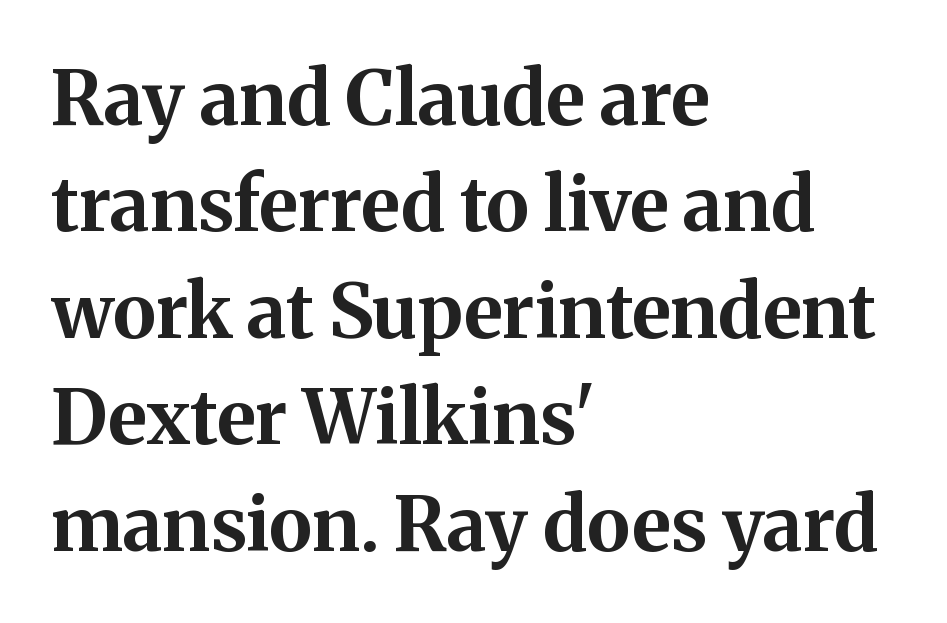
Anything drawn beneath the words? Only blank space. In terms of posture, this sample is upright. Horizontal bands of white between lines are of average thickness. You could call the tracking neutral — neither tight nor loose. This sample has the flowing, uneven cadence of proportional lettering. Little horizontal feet cap the strokes, marking this as serif type.
